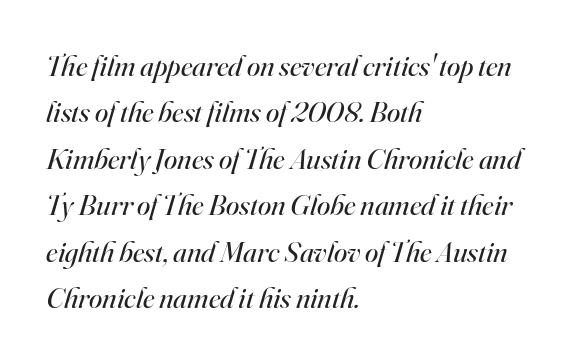
No word sits above an underline. What's the leading like? Ordinary, nothing unusual. Each stroke keeps to a modest, everyday thickness or less. The compositor pushed each line to the left boundary. Is the type slanted? Yes — the strokes lean at a clear angle.
